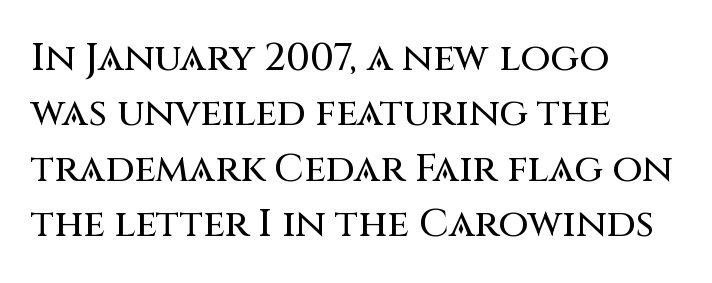
The image shows 39 px sans-serif type, upright; set left-aligned, normal line spacing (1.42x), normal letter spacing, not underlined; medium stroke contrast and a large x-height.
